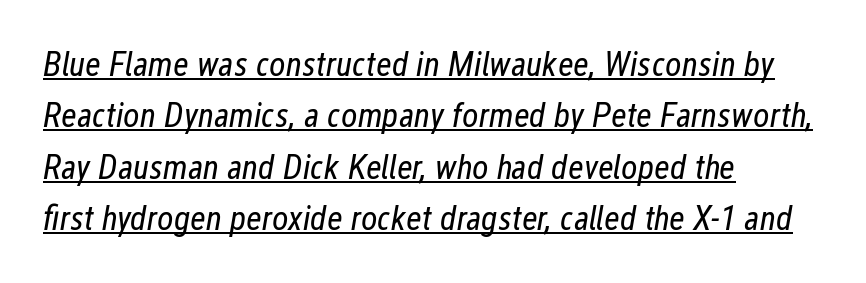
Emphasis-style slanted type is in use. Look at the tracking — it's just the regular setting, nothing added. Looks like someone drew a line under every word here. Stroke thickness stays within the range of a standard reading face or lighter. Character widths vary here, with narrow letters taking less room than wide ones.
